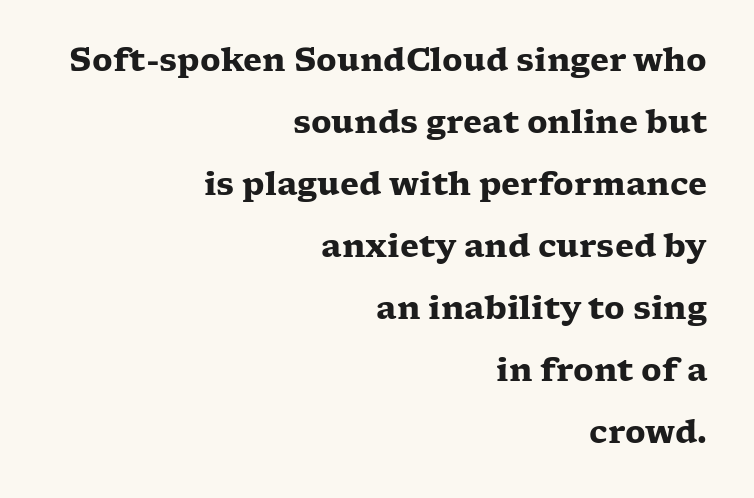
{"serif": "yes", "italic": "no", "bold": "yes", "weight": "heavy", "width": "wide", "stroke_contrast": "low", "x_height": "medium", "monospaced": "no", "underline": "no", "align": "right", "line_spacing": "loose", "line_spacing_ratio": 2.0, "letter_spacing": "normal", "letter_spacing_em": 0.0, "glyph_px": 31}
